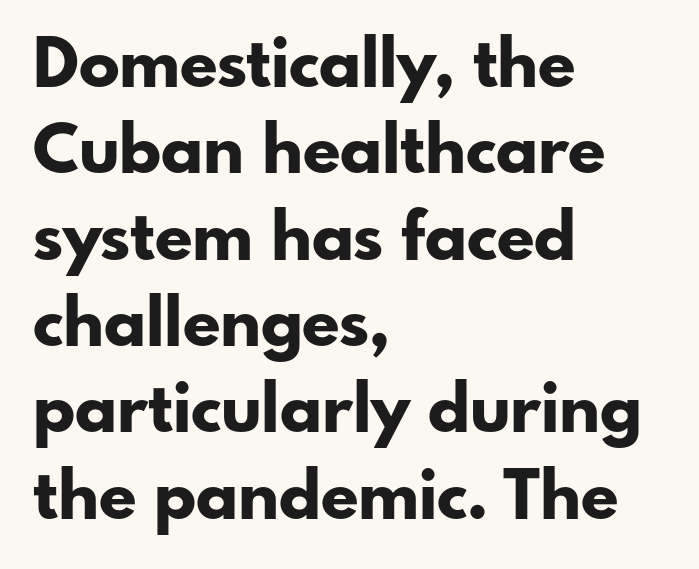
Q: Is the text bold? A: Yes.
Q: Is the text italic (slanted)? A: No, it is upright.
Q: Is the typeface a serif or a sans-serif typeface? A: Sans-serif.
Q: Is the text underlined? A: No.
Q: How is the paragraph aligned? A: Left-aligned.
Q: Is the spacing between letters normal or unusually wide? A: Normal.
Q: Is the spacing between lines tight, normal or loose? A: Normal.
Q: Width (condensed, normal, or wide)? A: Normal.
Q: Stroke contrast? A: Low.
Q: x-height? A: Small.
Q: Monospaced? A: No.
